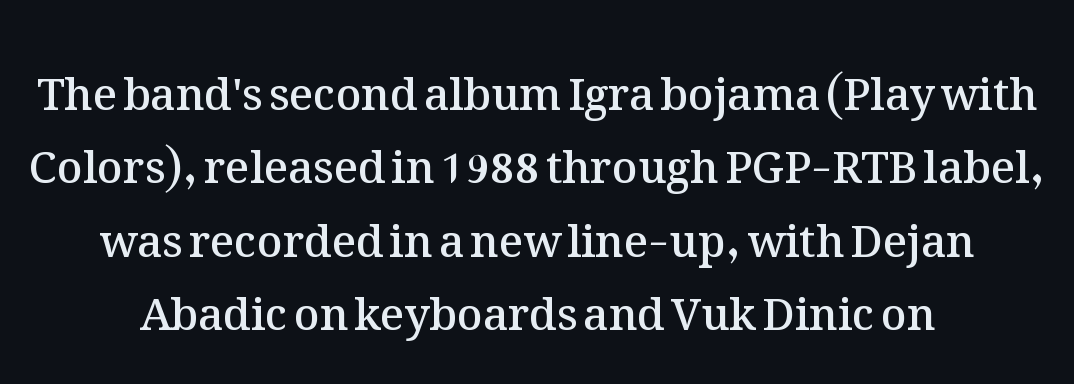
The image shows 44 px semibold type, upright; set centered, normal line spacing (1.67x), normal letter spacing, not underlined; medium stroke contrast and a medium x-height.
